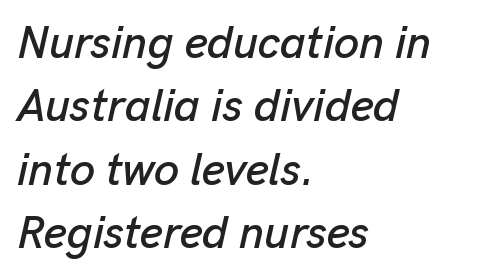
Q: Is the text italic (slanted)? A: Yes, it leans right by about 13 degrees.
Q: Is the text underlined? A: No.
Q: How is the paragraph aligned? A: Left-aligned.
Q: Is the spacing between letters normal or unusually wide? A: Normal.
Q: Is the spacing between lines tight, normal or loose? A: Normal.
Q: Width (condensed, normal, or wide)? A: Normal.
Q: Stroke contrast? A: Low.
Q: x-height? A: Medium.
Q: Monospaced? A: No.
